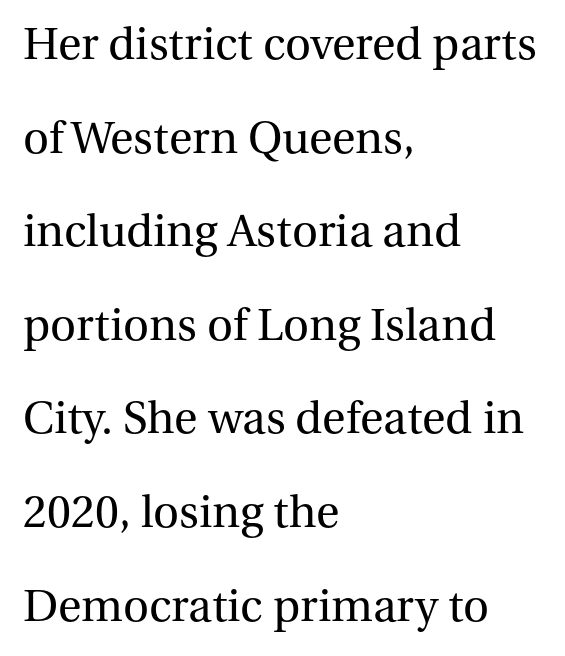
Serif or sans? Serif — the stroke terminals have little feet. The tracking reads as untouched default to a designer's eye. The space between consecutive lines is lavish. Character widths vary here, with narrow letters taking less room than wide ones. The setting favours the left margin, as ordinary paragraphs usually do.
